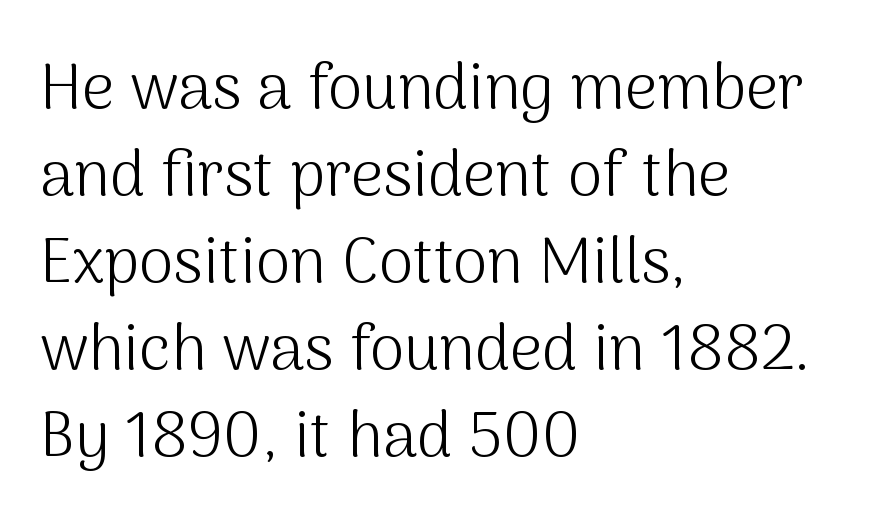
Q: Is the text bold? A: No.
Q: Is the text italic (slanted)? A: No, it is upright.
Q: Is the typeface a serif or a sans-serif typeface? A: Sans-serif.
Q: Is the text underlined? A: No.
Q: How is the paragraph aligned? A: Left-aligned.
Q: Is the spacing between letters normal or unusually wide? A: Normal.
Q: Is the spacing between lines tight, normal or loose? A: Normal.
Q: Width (condensed, normal, or wide)? A: Normal.
Q: Stroke contrast? A: Medium.
Q: x-height? A: Medium.
Q: Monospaced? A: No.
